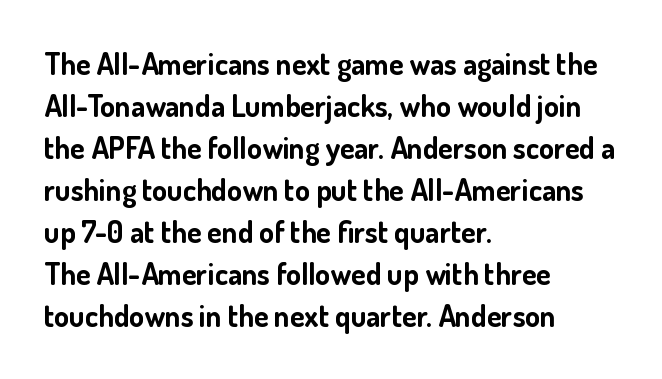
The image shows 30 px bold sans-serif type, upright; set left-aligned, normal line spacing (1.4x), normal letter spacing, not underlined; low stroke contrast and a small x-height.
